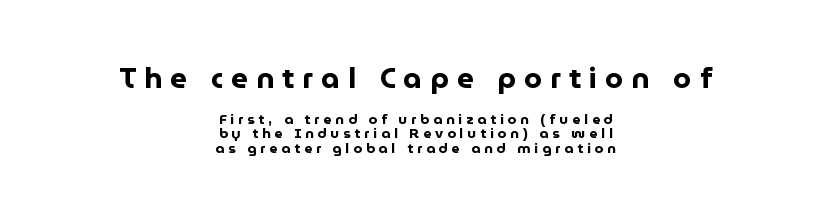
The image shows 29 px bold sans-serif type, upright; set centered, tight line spacing (1.03x), unusually wide letter spacing (+0.28 em), not underlined; the first (top) block is 2.07x larger; low stroke contrast and a medium x-height.
